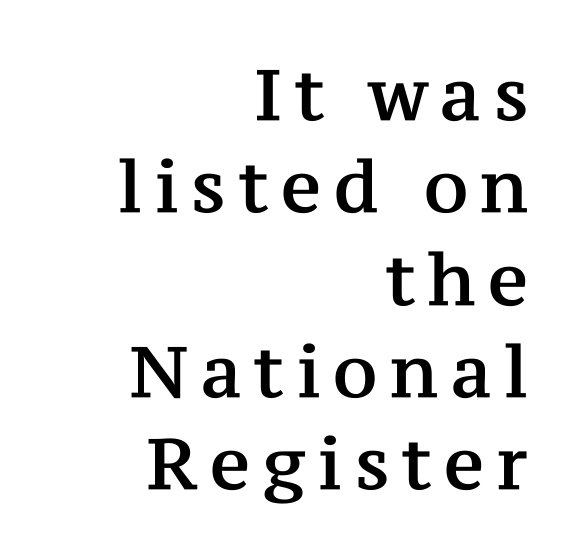
This sample has the flowing, uneven cadence of proportional lettering. No italicization has been applied; the sample stays upright. The glyphs are unaccompanied by any horizontal stroke below them. The space between consecutive lines is moderate. The glyphs in this specimen are seriffed.
